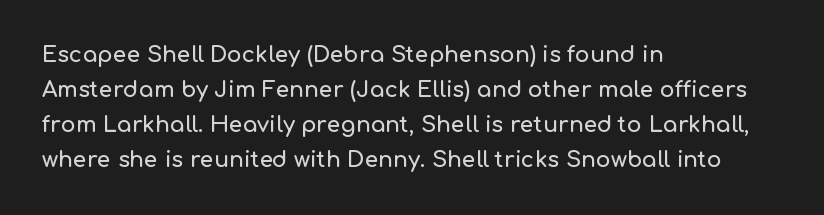
The vertical gap from one line to the next is medium. In terms of posture, this sample is upright. The ragged edge is on the right, which tells us the setting is flush left. Look at the tracking — it's just the regular setting, nothing added. Only glyphs here, with clear space below each row.
